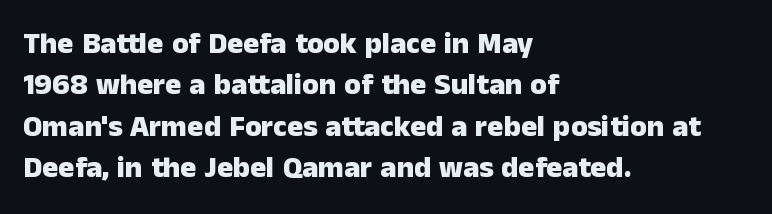
Q: Is the text bold? A: Yes.
Q: Is the text italic (slanted)? A: No, it is upright.
Q: Is the typeface a serif or a sans-serif typeface? A: Sans-serif.
Q: Is the text underlined? A: No.
Q: How is the paragraph aligned? A: Left-aligned.
Q: Is the spacing between letters normal or unusually wide? A: Normal.
Q: Is the spacing between lines tight, normal or loose? A: Normal.
Q: Width (condensed, normal, or wide)? A: Normal.
Q: Stroke contrast? A: Low.
Q: x-height? A: Medium.
Q: Monospaced? A: No.
